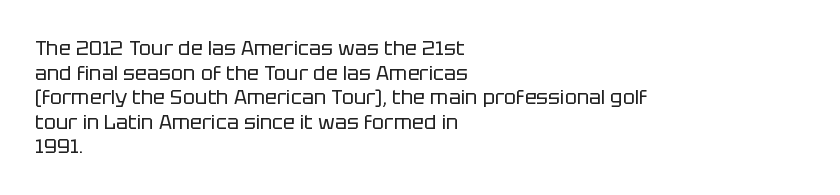
Casual observation: everything's shoved over to the left. This is not heavy type; no bold has been used. Italic? Not at all — the glyphs are vertical. The space beneath each line is pristine and unruled. No extra tracking has been applied to these lines.
